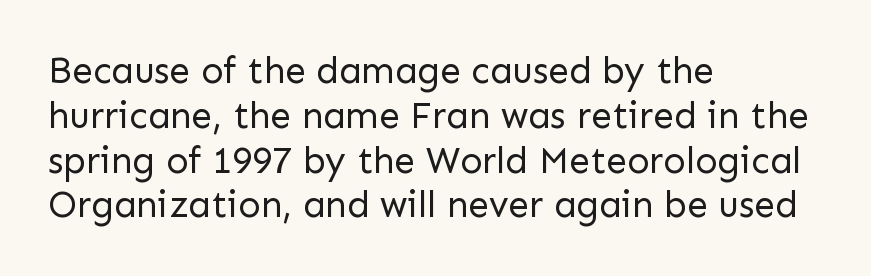
The image shows 37 px regular-weight sans-serif type, upright; set left-aligned, line spacing 1.21x, normal letter spacing, not underlined; low stroke contrast and a medium x-height.
